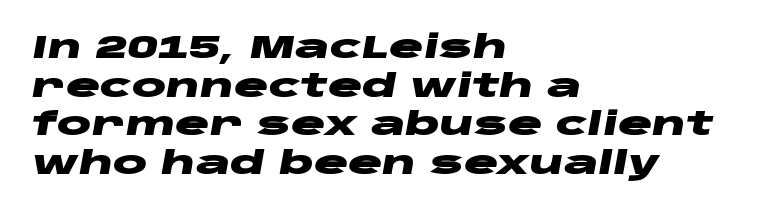
Q: Is the text bold? A: Yes.
Q: Is the text italic (slanted)? A: Yes, it leans right by about 10 degrees.
Q: Is the text underlined? A: No.
Q: How is the paragraph aligned? A: Left-aligned.
Q: Is the spacing between letters normal or unusually wide? A: Normal.
Q: Width (condensed, normal, or wide)? A: Wide.
Q: Stroke contrast? A: Low.
Q: x-height? A: Large.
Q: Monospaced? A: No.
